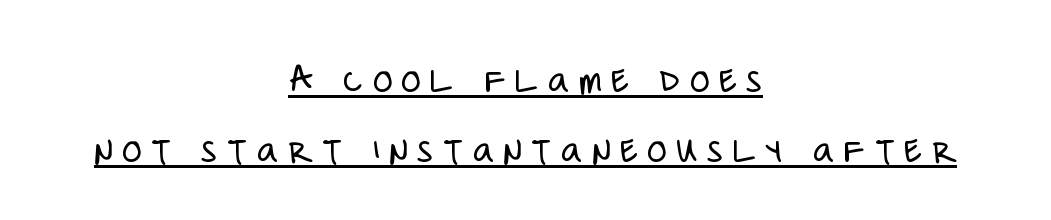
The image shows 40 px light, condensed sans-serif type, upright; set centered, line spacing 1.75x, unusually wide letter spacing (+0.24 em), underlined; low stroke contrast and a large x-height.
